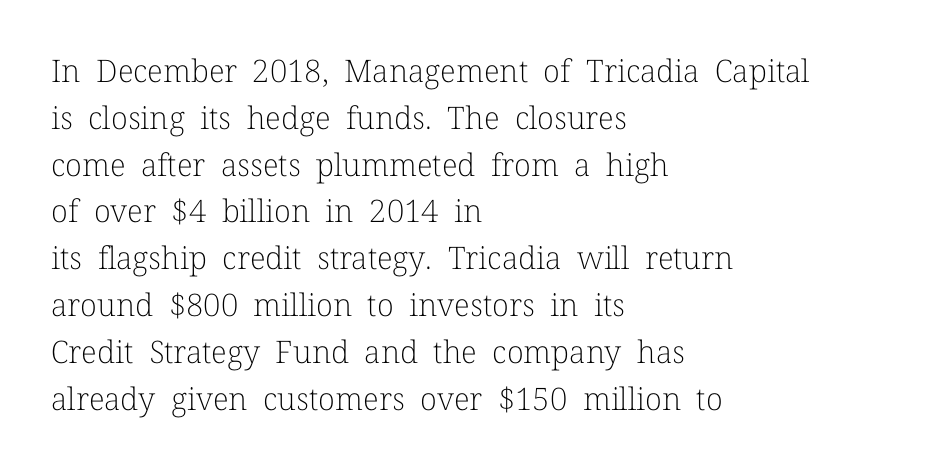
Notice how descenders clear the ascenders below comfortably — that's standard leading. Visually the block forms a straight wall on the left and a jagged coastline on the right. Caption: standard tracking, unaltered. Character widths vary here, with narrow letters taking less room than wide ones. No chunkiness to these letters — they're not bold.
